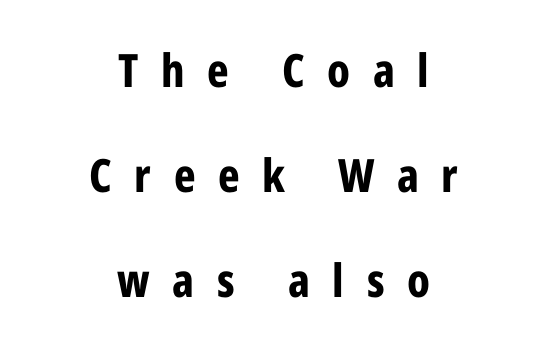
Q: Is the text bold? A: Yes.
Q: Is the text italic (slanted)? A: No, it is upright.
Q: Is the typeface a serif or a sans-serif typeface? A: Sans-serif.
Q: Is the text underlined? A: No.
Q: How is the paragraph aligned? A: Centered.
Q: Is the spacing between letters normal or unusually wide? A: Unusually wide.
Q: Is the spacing between lines tight, normal or loose? A: Loose.
Q: Width (condensed, normal, or wide)? A: Condensed.
Q: Stroke contrast? A: Low.
Q: x-height? A: Medium.
Q: Monospaced? A: No.
